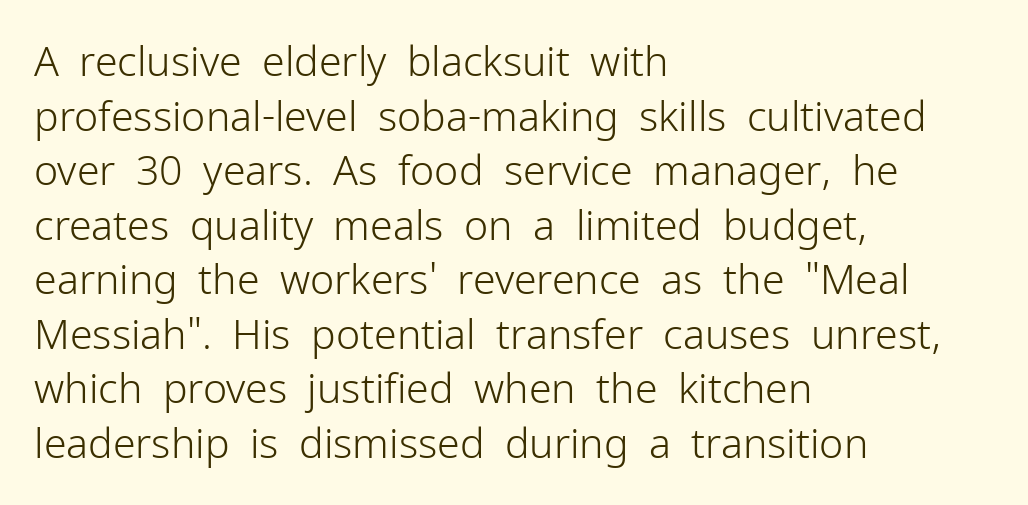
Q: Is the text bold? A: No.
Q: Is the text italic (slanted)? A: No, it is upright.
Q: Is the typeface a serif or a sans-serif typeface? A: Sans-serif.
Q: Is the text underlined? A: No.
Q: How is the paragraph aligned? A: Left-aligned.
Q: Is the spacing between letters normal or unusually wide? A: Normal.
Q: Is the spacing between lines tight, normal or loose? A: Normal.
Q: Width (condensed, normal, or wide)? A: Normal.
Q: Stroke contrast? A: Low.
Q: x-height? A: Medium.
Q: Monospaced? A: No.
